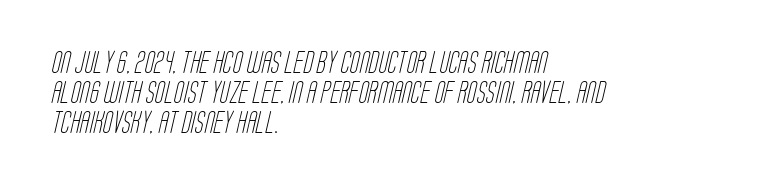
Observe the ordinary spacing: letters are neighbours, not strangers. Reading down the block, your eye returns to a fixed left position each line. Summary of weight: not heavy and not bold. Clear beneath every line of the passage. A normal amount of white space separates one row of letters from the next.
